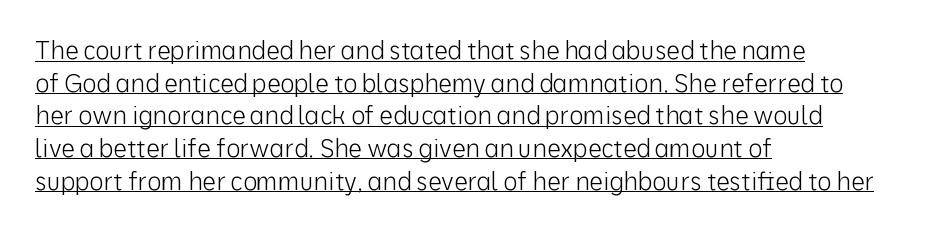
This sample carries an underscore along the baseline area. A normal amount of white space separates one row of letters from the next. No extra ink here — the face is not bold. Honestly, the letter spacing is just normal — you wouldn't notice it. A classic flush-left, rag-right setting is used for this passage.
